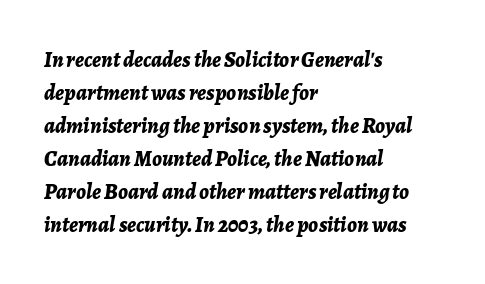
The image shows 22 px bold type, italic (leaning right); set left-aligned, normal line spacing (1.5x), normal letter spacing, not underlined.
